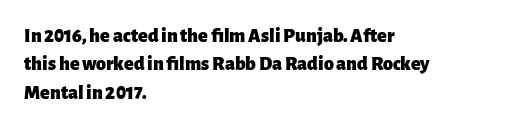
Q: Is the text bold? A: Yes.
Q: Is the text italic (slanted)? A: No, it is upright.
Q: Is the text underlined? A: No.
Q: How is the paragraph aligned? A: Left-aligned.
Q: Is the spacing between letters normal or unusually wide? A: Normal.
Q: Is the spacing between lines tight, normal or loose? A: Normal.
